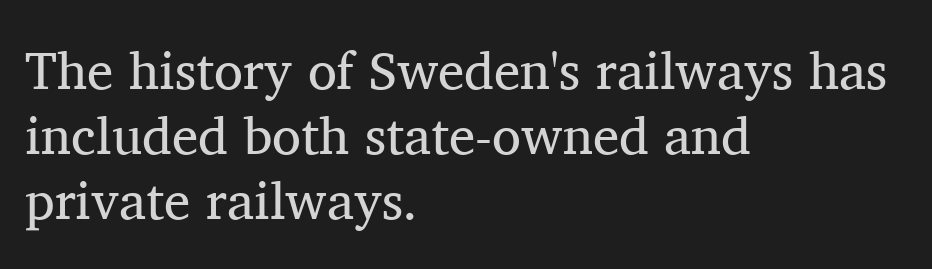
{"serif": "yes", "italic": "no", "bold": "no", "weight": "regular", "width": "normal", "stroke_contrast": "medium", "x_height": "medium", "monospaced": "no", "underline": "no", "align": "left", "line_spacing_ratio": 1.23, "letter_spacing": "normal", "letter_spacing_em": 0.0, "glyph_px": 53}
